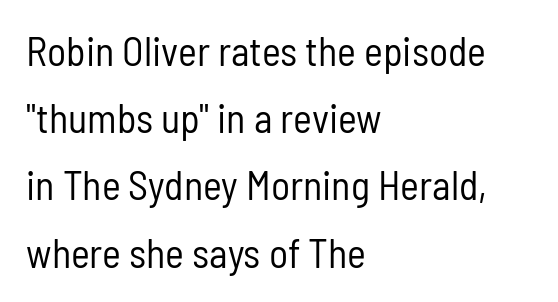
{"serif": "no", "italic": "no", "bold": "no", "weight": "regular", "width": "condensed", "stroke_contrast": "low", "x_height": "medium", "monospaced": "no", "underline": "no", "align": "left", "line_spacing": "normal", "line_spacing_ratio": 1.68, "letter_spacing": "normal", "letter_spacing_em": 0.0, "glyph_px": 40}
